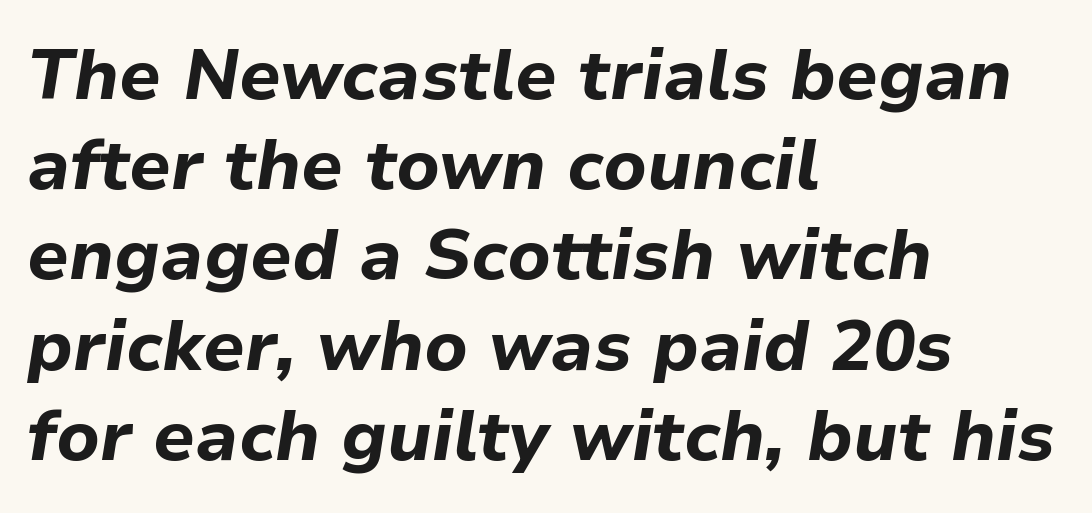
{"italic": "yes", "lean": "right", "slant_degrees": 9, "bold": "yes", "weight": "bold", "width": "normal", "stroke_contrast": "low", "x_height": "medium", "monospaced": "no", "underline": "no", "align": "left", "line_spacing": "normal", "line_spacing_ratio": 1.27, "letter_spacing": "normal", "letter_spacing_em": 0.0, "glyph_px": 71}
